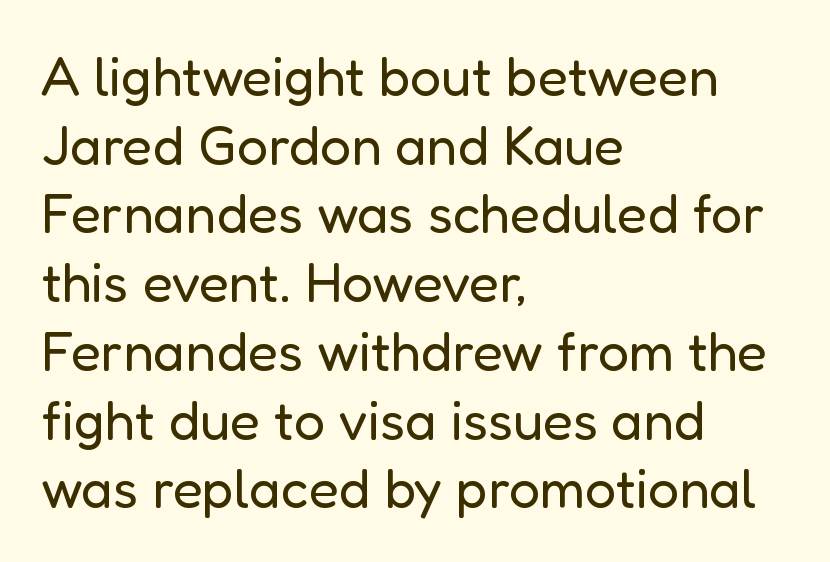
The image shows 55 px regular-weight sans-serif type, upright; set left-aligned, normal line spacing (1.25x), normal letter spacing, not underlined; low stroke contrast and a medium x-height.
